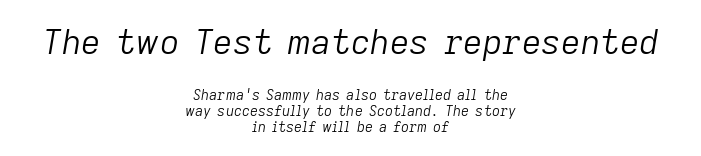
Observe the lean: these are italic letterforms. The lines are packed closely together with very little leading. Neither beginnings nor endings align; midpoints do. These lines are rendered in a variable-pitch font.
